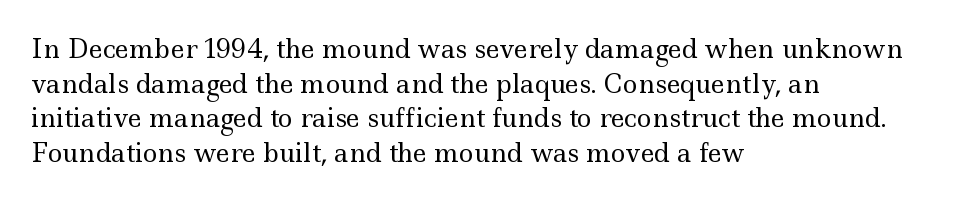
The image shows 25 px text type, upright; set left-aligned, normal line spacing (1.39x), normal letter spacing, not underlined.
